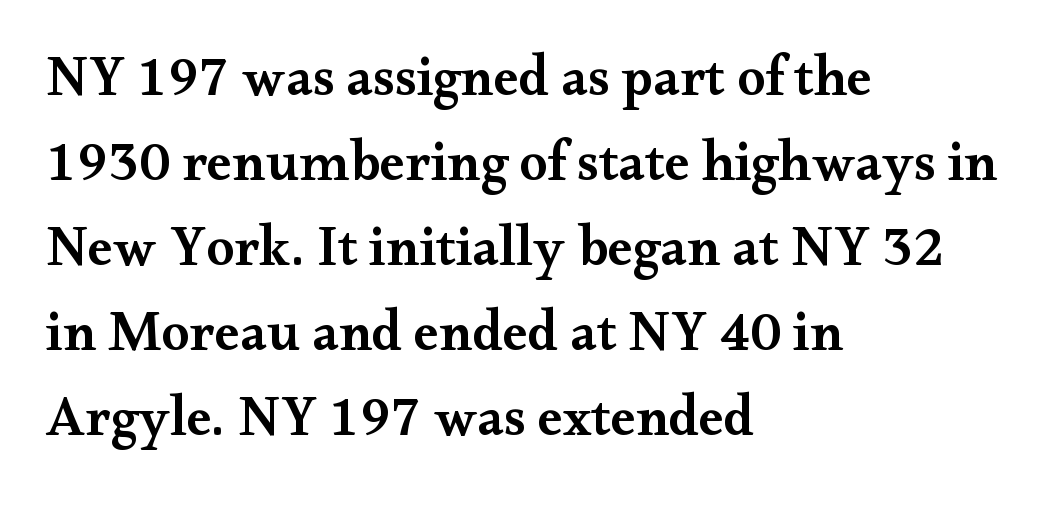
The image shows 56 px semibold, wide serif type, upright; set left-aligned, normal line spacing (1.52x), normal letter spacing, not underlined; medium stroke contrast and a small x-height.
